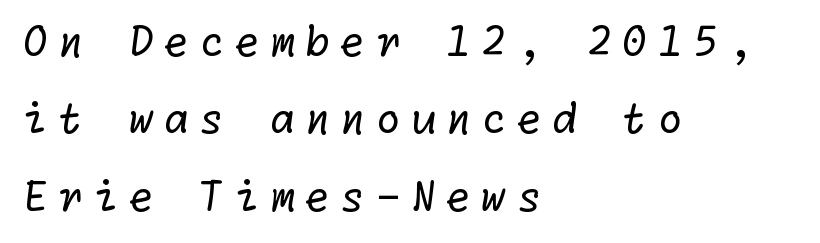
Words float on clear page, feet unadorned. Look at the bottom of the vertical strokes: they stop flat, with no serifs. Compared with typical body copy, the letter spacing here is much looser. Heft: none added — not bold. Teacher's note: observe the even left margin — that is flush-left alignment.
